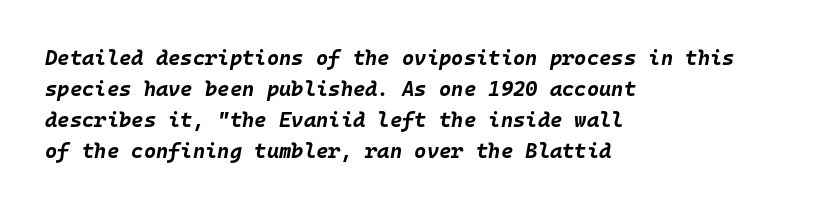
Q: Is the text bold? A: Yes.
Q: Is the text italic (slanted)? A: Yes, it leans right by about 10 degrees.
Q: Is the text underlined? A: No.
Q: How is the paragraph aligned? A: Left-aligned.
Q: Is the spacing between letters normal or unusually wide? A: Normal.
Q: Is the spacing between lines tight, normal or loose? A: Normal.
